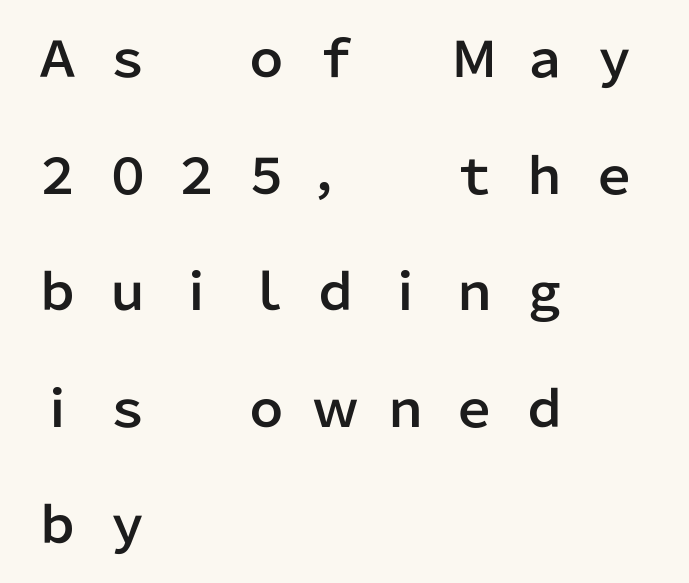
{"serif": "no", "italic": "no", "width": "normal", "stroke_contrast": "low", "x_height": "medium", "monospaced": "no", "underline": "no", "align": "left", "line_spacing": "loose", "line_spacing_ratio": 2.38, "letter_spacing": "wide", "letter_spacing_em": 0.42, "glyph_px": 49}
